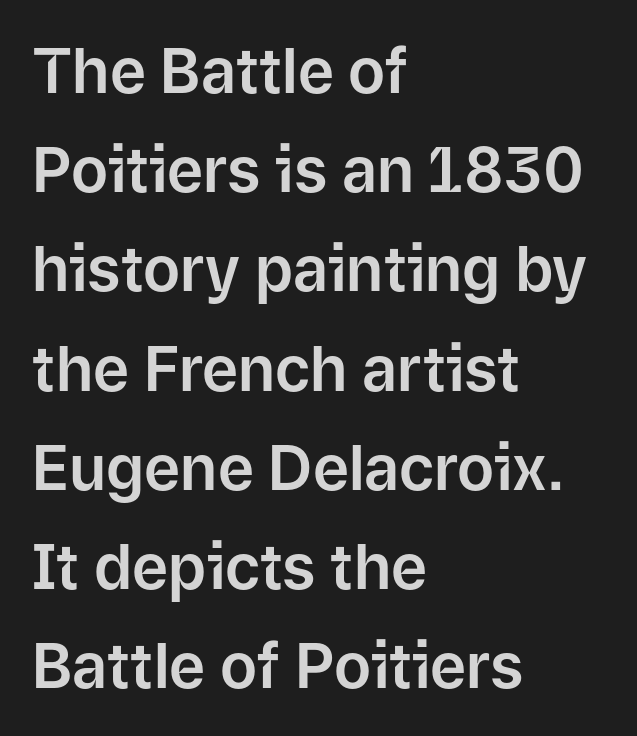
The image shows 62 px sans-serif type, upright; set left-aligned, normal line spacing (1.6x), normal letter spacing, not underlined; low stroke contrast and a medium x-height.
